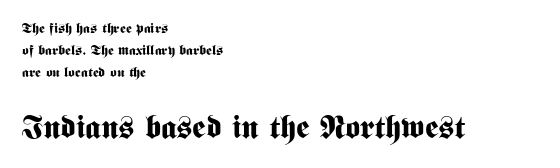
{"serif": "no", "italic": "no", "bold": "yes", "weight": "bold", "width": "condensed", "stroke_contrast": "medium", "x_height": "medium", "monospaced": "no", "underline": "no", "align": "left", "line_spacing": "normal", "line_spacing_ratio": 1.58, "letter_spacing": "normal", "letter_spacing_em": 0.0, "larger_block": "second", "size_ratio": 2.29, "glyph_px": 32}
